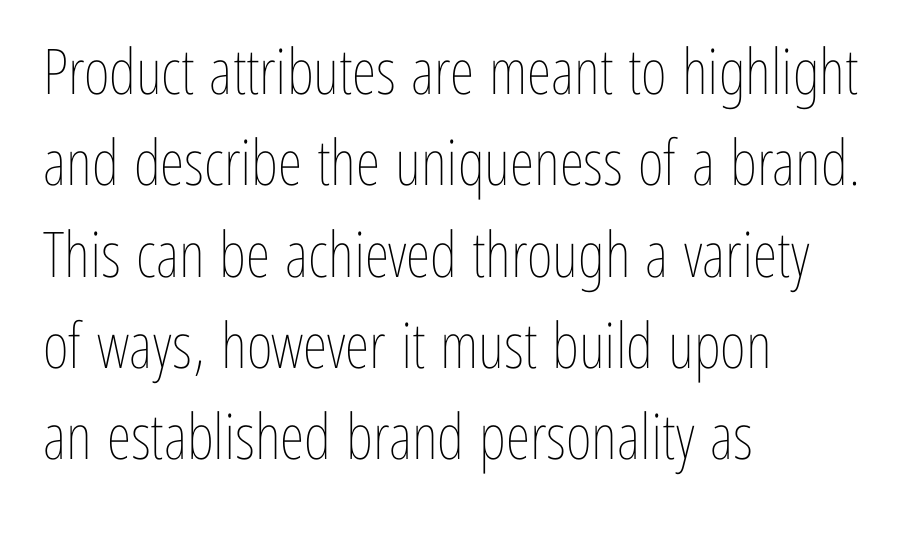
Q: Is the text bold? A: No.
Q: Is the text italic (slanted)? A: No, it is upright.
Q: Is the text underlined? A: No.
Q: How is the paragraph aligned? A: Left-aligned.
Q: Is the spacing between letters normal or unusually wide? A: Normal.
Q: Is the spacing between lines tight, normal or loose? A: Normal.
Q: Width (condensed, normal, or wide)? A: Condensed.
Q: Stroke contrast? A: Low.
Q: x-height? A: Medium.
Q: Monospaced? A: No.
